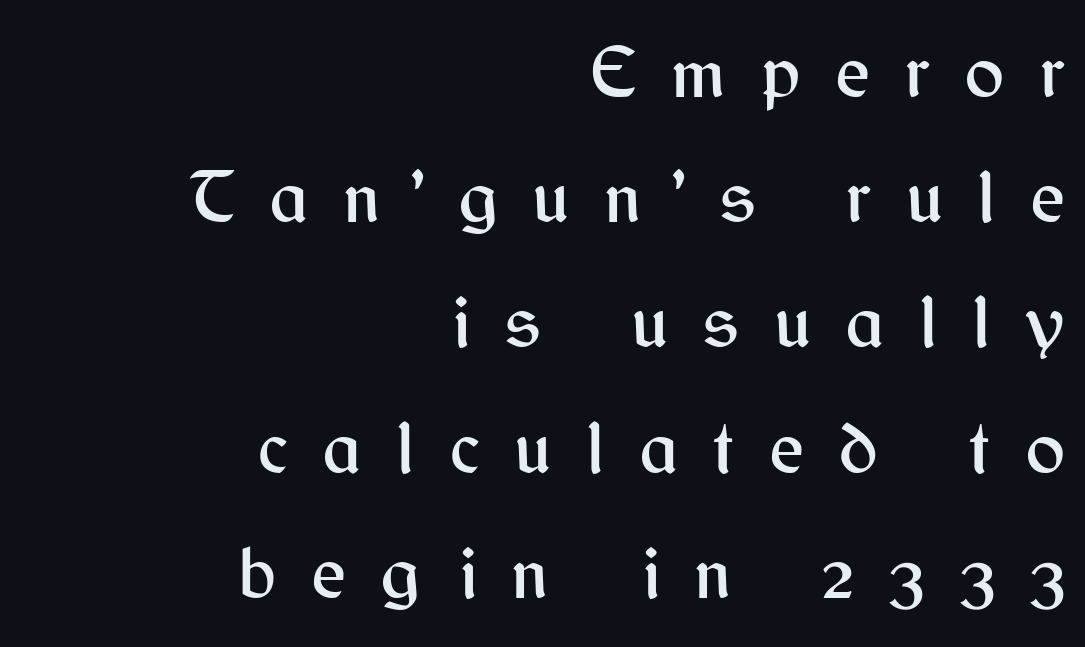
Q: Is the text italic (slanted)? A: No, it is upright.
Q: Is the typeface a serif or a sans-serif typeface? A: Sans-serif.
Q: Is the text underlined? A: No.
Q: How is the paragraph aligned? A: Right-aligned.
Q: Is the spacing between letters normal or unusually wide? A: Unusually wide.
Q: Is the spacing between lines tight, normal or loose? A: Normal.
Q: Width (condensed, normal, or wide)? A: Normal.
Q: Stroke contrast? A: Medium.
Q: x-height? A: Medium.
Q: Monospaced? A: No.
